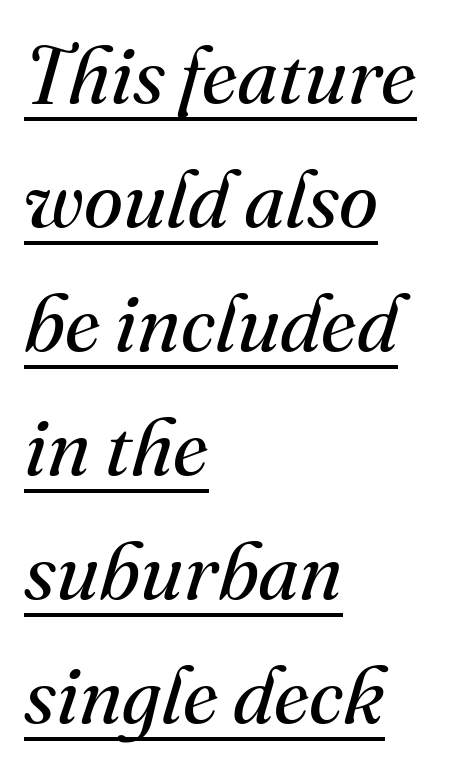
The image shows 80 px regular-weight serif type, italic (leaning right); set left-aligned, normal line spacing (1.55x), normal letter spacing, underlined; medium stroke contrast and a small x-height.
